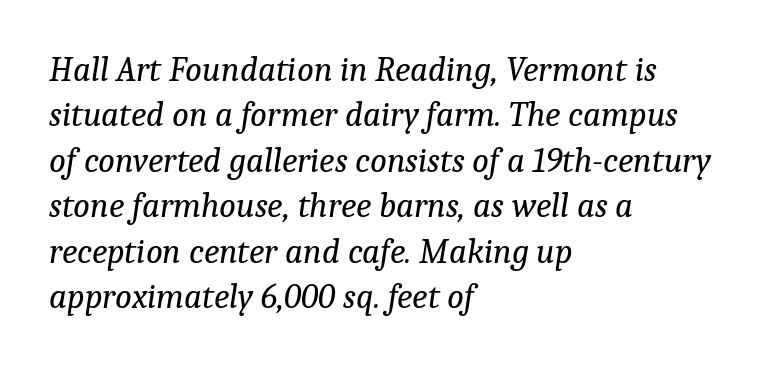
{"serif": "yes", "italic": "yes", "lean": "right", "slant_degrees": 9, "bold": "no", "weight": "regular", "width": "normal", "stroke_contrast": "low", "x_height": "medium", "monospaced": "no", "underline": "no", "align": "left", "line_spacing": "normal", "line_spacing_ratio": 1.3, "letter_spacing": "normal", "letter_spacing_em": 0.0, "glyph_px": 35}
